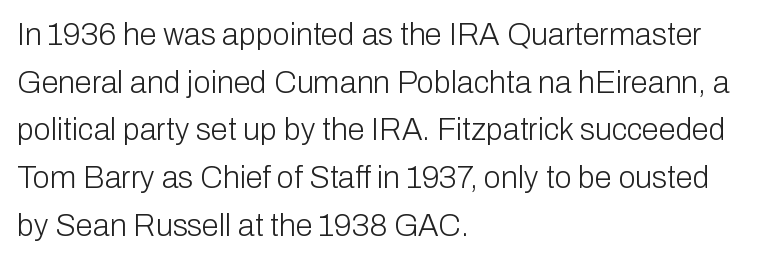
Q: Is the text bold? A: No.
Q: Is the text italic (slanted)? A: No, it is upright.
Q: Is the typeface a serif or a sans-serif typeface? A: Sans-serif.
Q: Is the text underlined? A: No.
Q: How is the paragraph aligned? A: Left-aligned.
Q: Is the spacing between letters normal or unusually wide? A: Normal.
Q: Is the spacing between lines tight, normal or loose? A: Normal.
Q: Width (condensed, normal, or wide)? A: Normal.
Q: Stroke contrast? A: Low.
Q: x-height? A: Medium.
Q: Monospaced? A: No.
